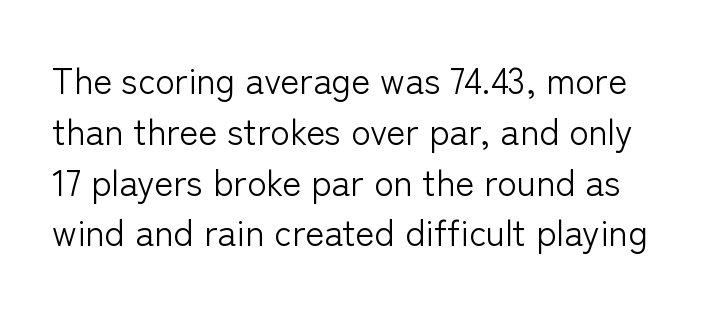
Q: Is the text bold? A: No.
Q: Is the text italic (slanted)? A: No, it is upright.
Q: Is the typeface a serif or a sans-serif typeface? A: Sans-serif.
Q: Is the text underlined? A: No.
Q: Is the spacing between letters normal or unusually wide? A: Normal.
Q: Is the spacing between lines tight, normal or loose? A: Normal.
Q: Width (condensed, normal, or wide)? A: Normal.
Q: Stroke contrast? A: Low.
Q: x-height? A: Medium.
Q: Monospaced? A: No.
